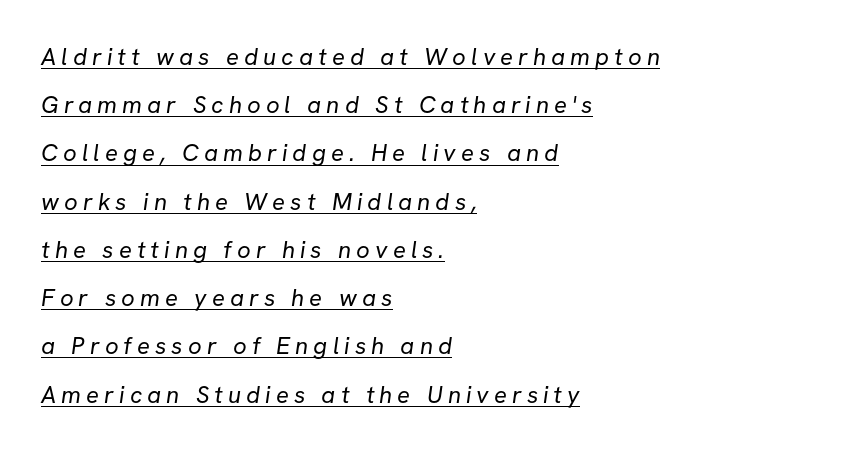
The passage shown is not bold in any degree. The lettering is marked with a stroke running underneath it. How would I describe the line gaps? Wide and relaxed. You could only call the tracking loose — the letters float apart.
